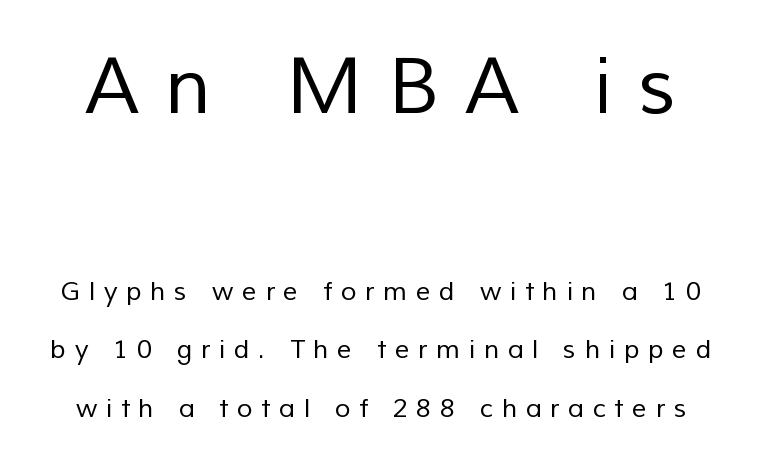
{"serif": "no", "bold": "no", "weight": "regular", "width": "normal", "stroke_contrast": "low", "x_height": "medium", "monospaced": "no", "underline": "no", "line_spacing": "loose", "line_spacing_ratio": 2.24, "letter_spacing": "wide", "letter_spacing_em": 0.33, "larger_block": "first", "size_ratio": 3.0, "glyph_px": 78}
